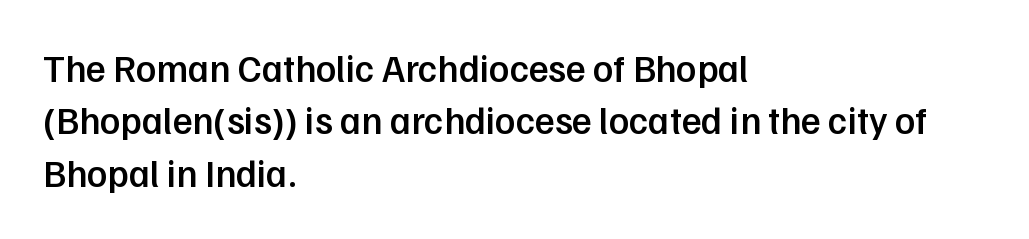
Alignment: flush left. Regarding leading, the lines here are spaced in the standard way. Spacing verdict: proportional, widths tailored to each character. Has an underline been added? It has not. A sans-serif font was chosen for this passage. Posture: straight, roman, zero tilt.
